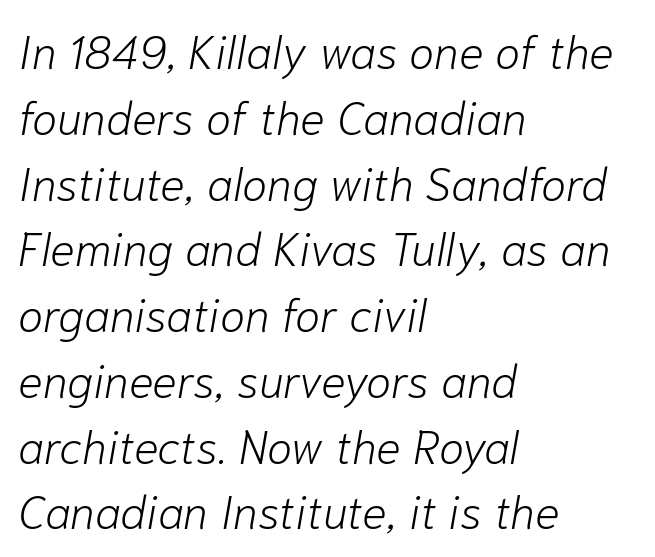
Q: Is the text bold? A: No.
Q: Is the text italic (slanted)? A: Yes, it leans right by about 10 degrees.
Q: Is the text underlined? A: No.
Q: How is the paragraph aligned? A: Left-aligned.
Q: Is the spacing between letters normal or unusually wide? A: Normal.
Q: Is the spacing between lines tight, normal or loose? A: Normal.
Q: Width (condensed, normal, or wide)? A: Normal.
Q: Stroke contrast? A: Low.
Q: x-height? A: Medium.
Q: Monospaced? A: No.
